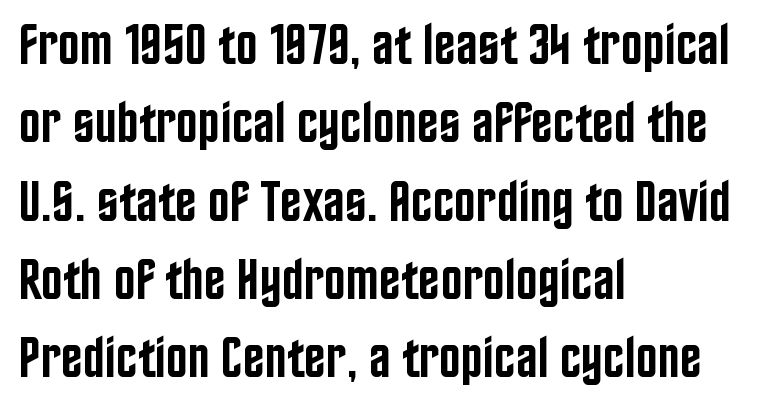
{"serif": "no", "italic": "no", "bold": "semi", "weight": "semibold", "width": "condensed", "stroke_contrast": "low", "x_height": "large", "monospaced": "no", "underline": "no", "align": "left", "line_spacing": "normal", "line_spacing_ratio": 1.35, "letter_spacing": "normal", "letter_spacing_em": 0.0, "glyph_px": 58}
